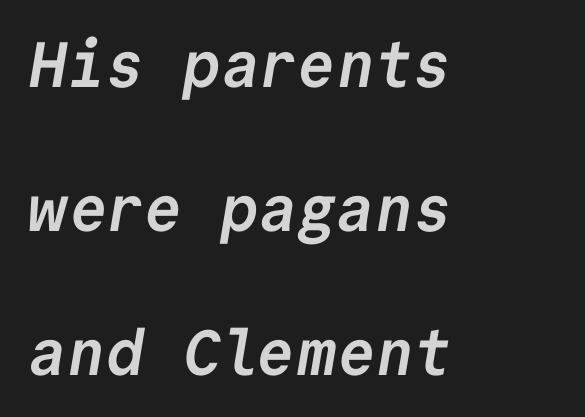
The image shows 64 px semibold sans-serif type, monospaced; set left-aligned, loose line spacing (2.25x), normal letter spacing, not underlined; low stroke contrast and a medium x-height.
